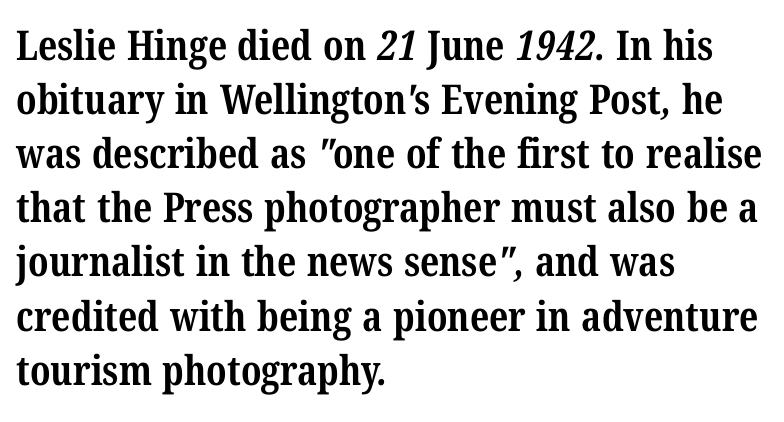
In CSS terms this would be text-align: left. Every letter is thick-stroked: bold, no question. Each letter keeps its own natural width here, so spacing adapts to shape. Is there much room between lines? A standard amount, neither cramped nor airy. These lines keep a tight, regular rhythm from letter to letter. Serif or sans? Serif — the stroke terminals have little feet.
